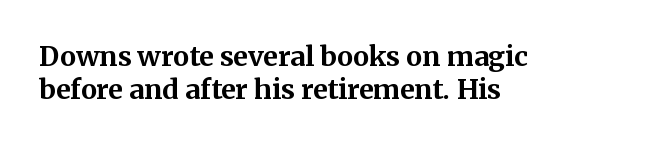
{"italic": "no", "bold": "yes", "underline": "no", "align": "left", "line_spacing_ratio": 1.24, "letter_spacing": "normal", "letter_spacing_em": 0.0, "glyph_px": 27}
